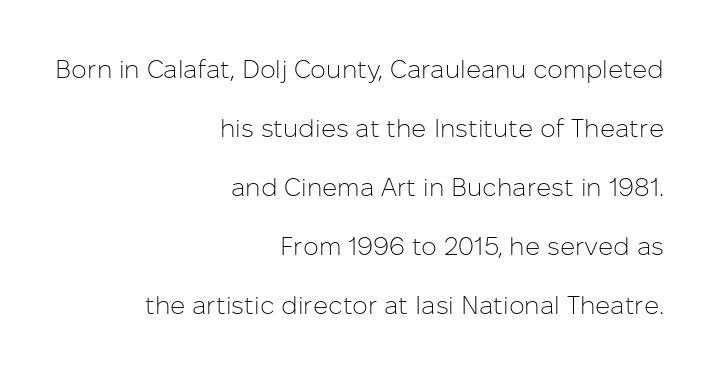
Q: Is the text bold? A: No.
Q: Is the text italic (slanted)? A: No, it is upright.
Q: Is the text underlined? A: No.
Q: How is the paragraph aligned? A: Right-aligned.
Q: Is the spacing between letters normal or unusually wide? A: Normal.
Q: Is the spacing between lines tight, normal or loose? A: Loose.
